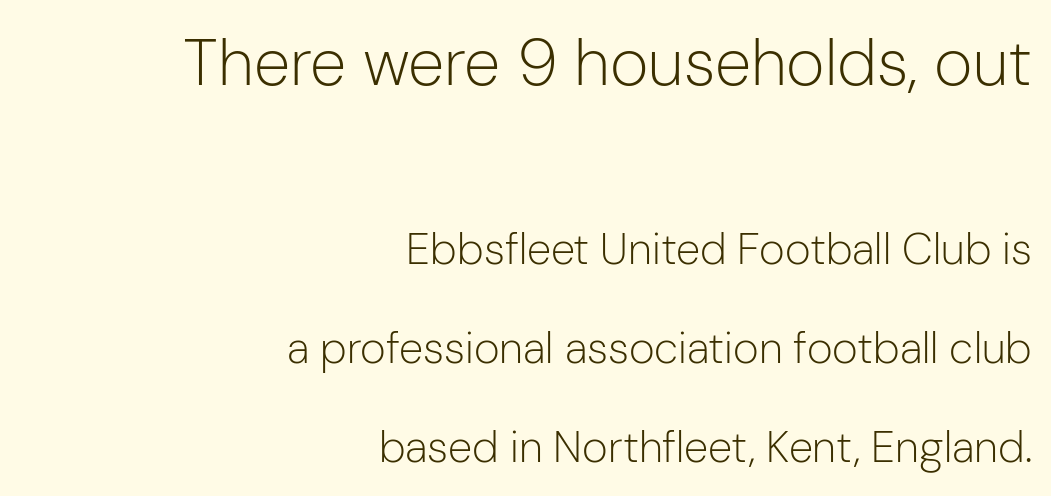
Q: Is the text bold? A: No.
Q: Is the text italic (slanted)? A: No, it is upright.
Q: Is the typeface a serif or a sans-serif typeface? A: Sans-serif.
Q: Is the text underlined? A: No.
Q: How is the paragraph aligned? A: Right-aligned.
Q: Is the spacing between letters normal or unusually wide? A: Normal.
Q: Is the spacing between lines tight, normal or loose? A: Loose.
Q: Which block of text is set in a larger size, the first (top) or the second (bottom)? A: The first (top) one.
Q: Width (condensed, normal, or wide)? A: Normal.
Q: Stroke contrast? A: Low.
Q: x-height? A: Medium.
Q: Monospaced? A: No.
